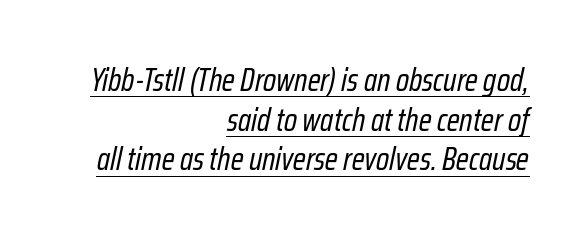
Q: Is the text bold? A: No.
Q: Is the text italic (slanted)? A: Yes, it leans right by about 12 degrees.
Q: Is the text underlined? A: Yes.
Q: How is the paragraph aligned? A: Right-aligned.
Q: Is the spacing between letters normal or unusually wide? A: Normal.
Q: Width (condensed, normal, or wide)? A: Condensed.
Q: Stroke contrast? A: Low.
Q: x-height? A: Medium.
Q: Monospaced? A: No.
